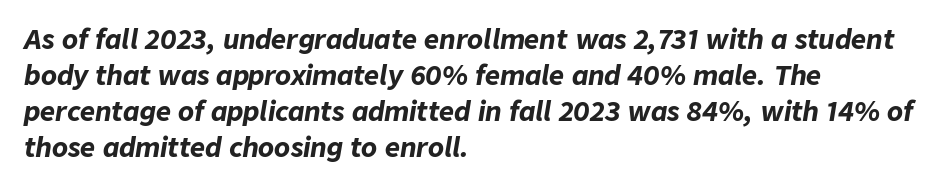
{"italic": "yes", "lean": "right", "slant_degrees": 9, "bold": "yes", "underline": "no", "align": "left", "line_spacing": "normal", "line_spacing_ratio": 1.39, "letter_spacing": "normal", "letter_spacing_em": 0.0, "glyph_px": 26}
